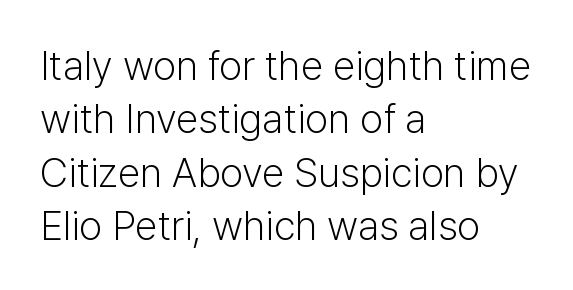
Q: Is the text bold? A: No.
Q: Is the text italic (slanted)? A: No, it is upright.
Q: Is the typeface a serif or a sans-serif typeface? A: Sans-serif.
Q: Is the text underlined? A: No.
Q: How is the paragraph aligned? A: Left-aligned.
Q: Is the spacing between letters normal or unusually wide? A: Normal.
Q: Is the spacing between lines tight, normal or loose? A: Normal.
Q: Width (condensed, normal, or wide)? A: Normal.
Q: Stroke contrast? A: Low.
Q: x-height? A: Medium.
Q: Monospaced? A: No.
